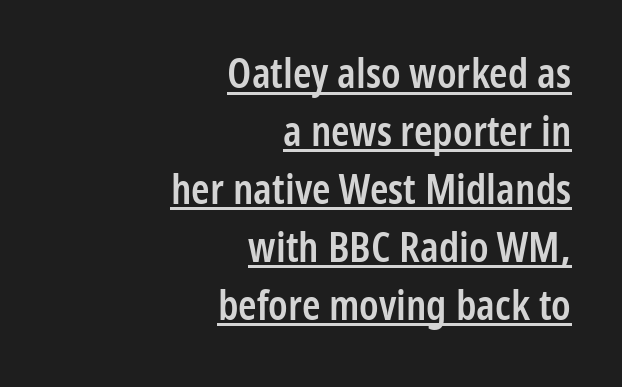
Q: Is the text bold? A: Semi-bold.
Q: Is the text italic (slanted)? A: No, it is upright.
Q: Is the typeface a serif or a sans-serif typeface? A: Sans-serif.
Q: Is the text underlined? A: Yes.
Q: How is the paragraph aligned? A: Right-aligned.
Q: Is the spacing between letters normal or unusually wide? A: Normal.
Q: Is the spacing between lines tight, normal or loose? A: Normal.
Q: Width (condensed, normal, or wide)? A: Condensed.
Q: Stroke contrast? A: Low.
Q: x-height? A: Medium.
Q: Monospaced? A: No.
